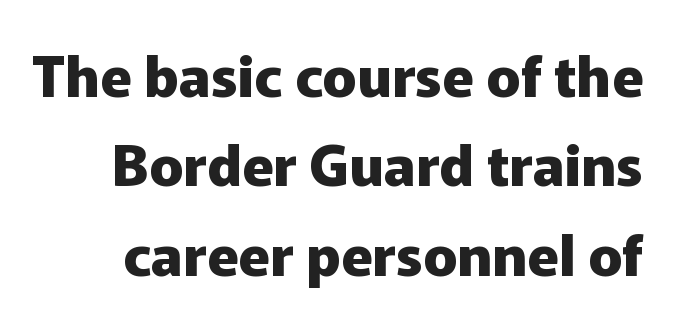
{"serif": "no", "italic": "no", "bold": "yes", "weight": "heavy", "width": "normal", "stroke_contrast": "low", "x_height": "medium", "monospaced": "no", "underline": "no", "line_spacing": "normal", "line_spacing_ratio": 1.57, "letter_spacing": "normal", "letter_spacing_em": 0.0, "glyph_px": 57}
